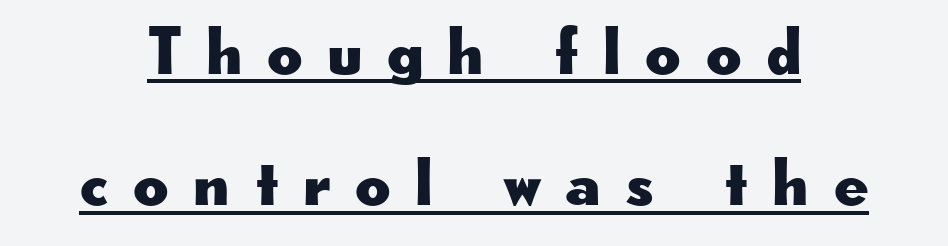
{"serif": "no", "italic": "no", "width": "wide", "stroke_contrast": "low", "x_height": "small", "monospaced": "no", "underline": "yes", "line_spacing": "loose", "line_spacing_ratio": 1.93, "letter_spacing": "wide", "letter_spacing_em": 0.37, "glyph_px": 68}
